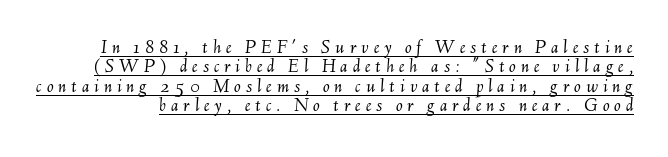
Every character sits at an angle, as italics do. The lettering is marked with a stroke running underneath it. The lines are packed closely together with very little leading. Heaviness? Minimal to ordinary, like unemphasized prose.
